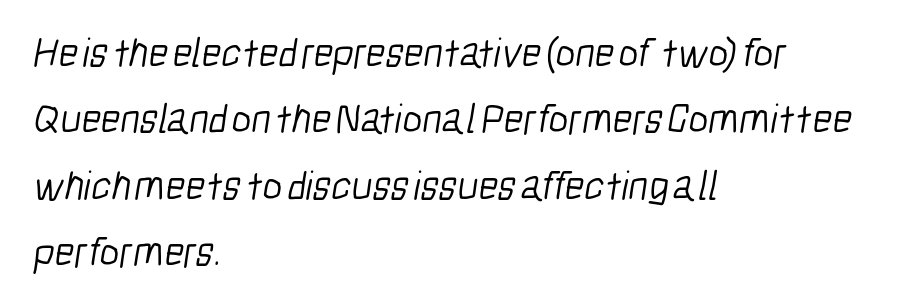
Left-aligned paragraph, ragged on the right. The font sits on the lighter half of the weight spectrum, regular included. Here the designer chose a conventional face with non-uniform glyph widths. Normally led — the rows are evenly, conventionally spaced.
